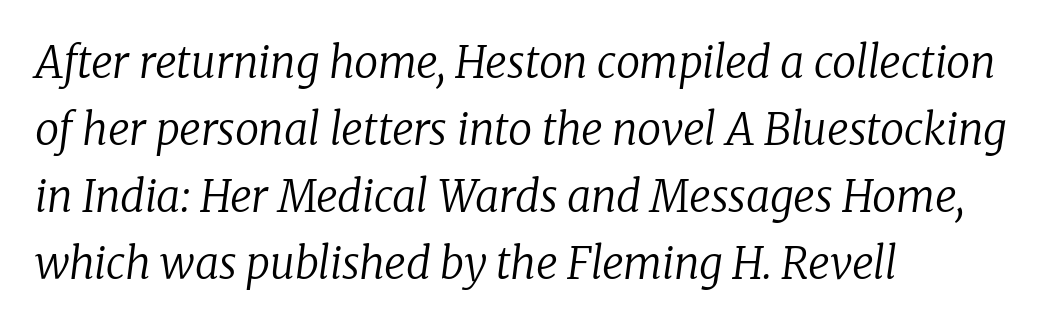
{"serif": "yes", "italic": "yes", "lean": "right", "slant_degrees": 8, "bold": "no", "weight": "regular", "width": "normal", "stroke_contrast": "low", "x_height": "medium", "monospaced": "no", "underline": "no", "align": "left", "line_spacing": "normal", "line_spacing_ratio": 1.56, "letter_spacing": "normal", "letter_spacing_em": 0.0, "glyph_px": 43}
